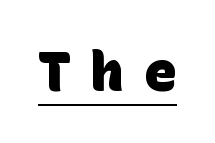
The image shows 55 px heavy sans-serif type; set unusually wide letter spacing (+0.36 em), underlined; low stroke contrast and a large x-height.
